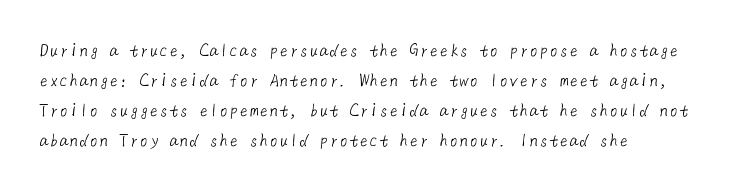
Observe the ordinary spacing: letters are neighbours, not strangers. One-word summary of the alignment: left. The cut favours lightness, reaching ordinary text weight at its darkest. Evenly set lines give the paragraph a standard silhouette. Rule under the text: the space is simply empty.
